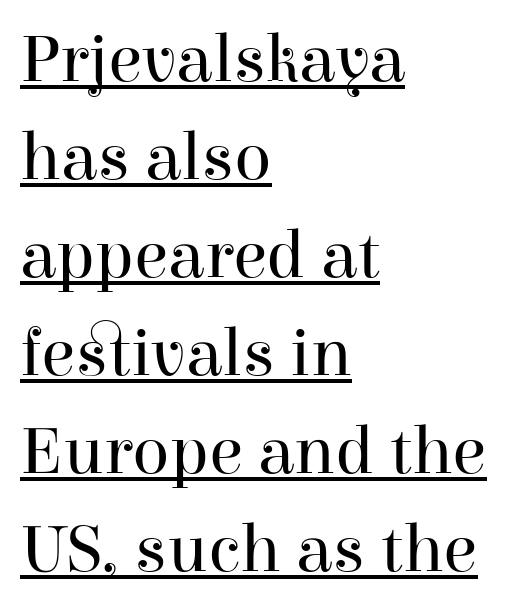
{"serif": "yes", "italic": "no", "bold": "no", "weight": "regular", "width": "normal", "stroke_contrast": "high", "x_height": "medium", "monospaced": "no", "underline": "yes", "align": "left", "line_spacing": "normal", "line_spacing_ratio": 1.42, "letter_spacing": "normal", "letter_spacing_em": 0.0, "glyph_px": 69}
